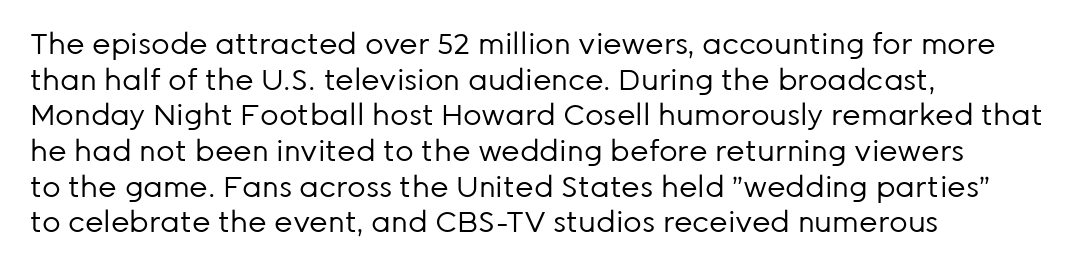
{"serif": "no", "italic": "no", "bold": "no", "weight": "regular", "width": "normal", "stroke_contrast": "low", "x_height": "medium", "monospaced": "no", "underline": "no", "align": "left", "line_spacing_ratio": 1.23, "letter_spacing": "normal", "letter_spacing_em": 0.0, "glyph_px": 29}
